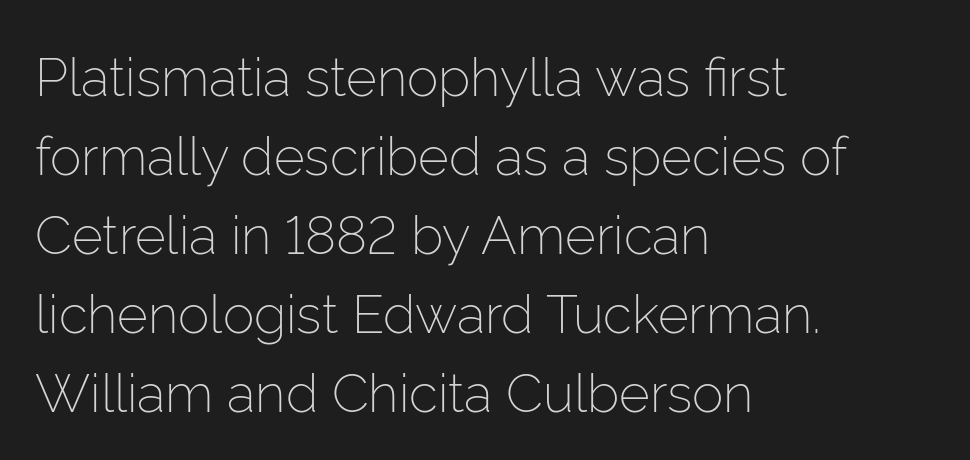
The image shows 53 px light sans-serif type, upright; set left-aligned, normal line spacing (1.49x), normal letter spacing, not underlined; low stroke contrast and a medium x-height.
